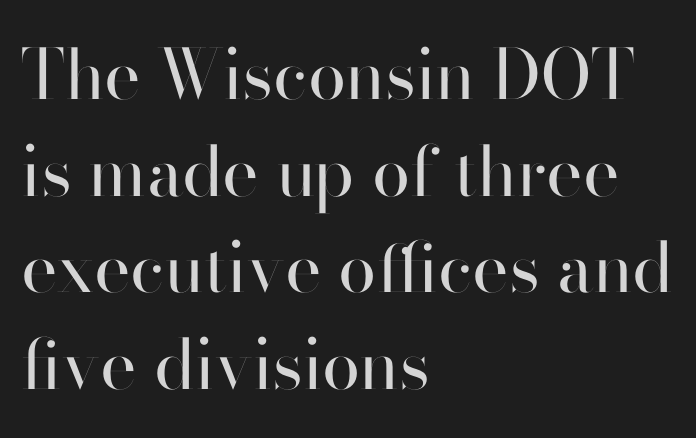
The image shows 69 px regular-weight sans-serif type, upright; set left-aligned, normal line spacing (1.4x), normal letter spacing, not underlined; high stroke contrast and a small x-height.
